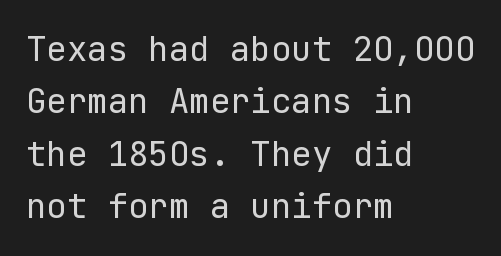
Q: Is the text bold? A: No.
Q: Is the text italic (slanted)? A: No, it is upright.
Q: Is the typeface a serif or a sans-serif typeface? A: Sans-serif.
Q: Is the text underlined? A: No.
Q: How is the paragraph aligned? A: Left-aligned.
Q: Is the spacing between letters normal or unusually wide? A: Normal.
Q: Is the spacing between lines tight, normal or loose? A: Normal.
Q: Width (condensed, normal, or wide)? A: Normal.
Q: Stroke contrast? A: Low.
Q: x-height? A: Medium.
